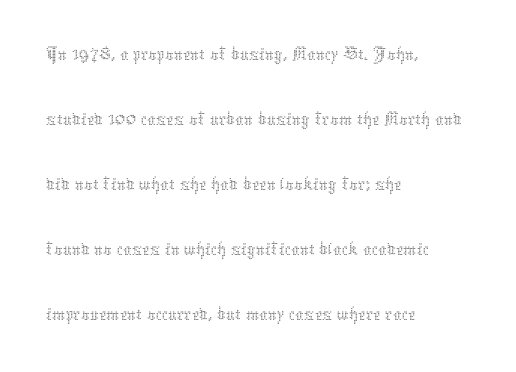
Q: Is the text bold? A: No.
Q: Is the text italic (slanted)? A: No, it is upright.
Q: Is the text underlined? A: No.
Q: How is the paragraph aligned? A: Left-aligned.
Q: Is the spacing between letters normal or unusually wide? A: Normal.
Q: Is the spacing between lines tight, normal or loose? A: Normal.
Q: Width (condensed, normal, or wide)? A: Normal.
Q: Stroke contrast? A: Medium.
Q: x-height? A: Medium.
Q: Monospaced? A: No.
